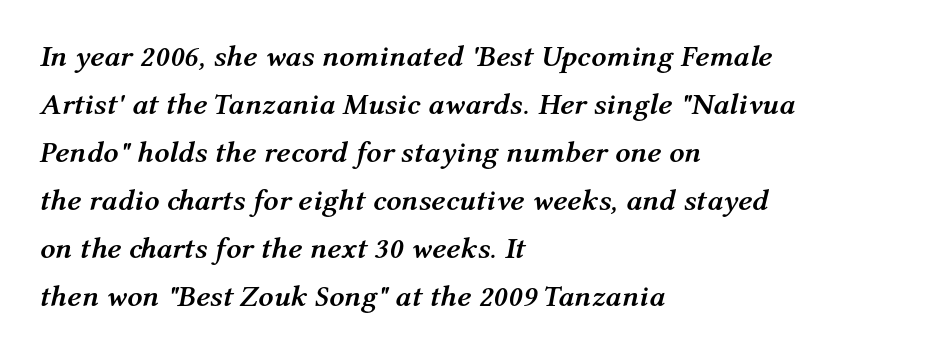
Here the designer chose a conventional face with non-uniform glyph widths. Tracking value appears to be zero — textbook default spacing. Is the type slanted? Yes — the strokes lean at a clear angle. Leading: standard. The words here are not underlined. Horizontally, the lines are justified to the leading edge only.
